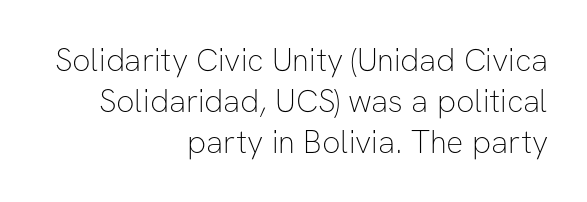
{"serif": "no", "italic": "no", "bold": "no", "weight": "thin", "width": "normal", "stroke_contrast": "low", "x_height": "medium", "monospaced": "no", "underline": "no", "align": "right", "line_spacing": "normal", "line_spacing_ratio": 1.28, "letter_spacing": "normal", "letter_spacing_em": 0.0, "glyph_px": 32}
